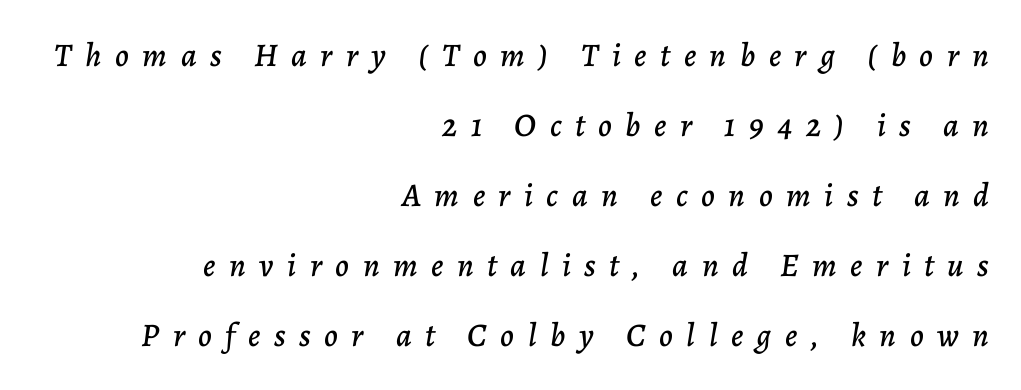
{"italic": "yes", "lean": "right", "slant_degrees": 7, "width": "normal", "stroke_contrast": "low", "x_height": "medium", "monospaced": "no", "underline": "no", "align": "right", "line_spacing": "loose", "line_spacing_ratio": 2.12, "letter_spacing": "wide", "letter_spacing_em": 0.41, "glyph_px": 33}
